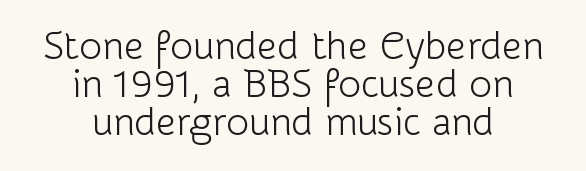
The image shows 39 px light sans-serif type, upright; set centered, tight line spacing (0.98x), normal letter spacing, not underlined; low stroke contrast and a medium x-height.
